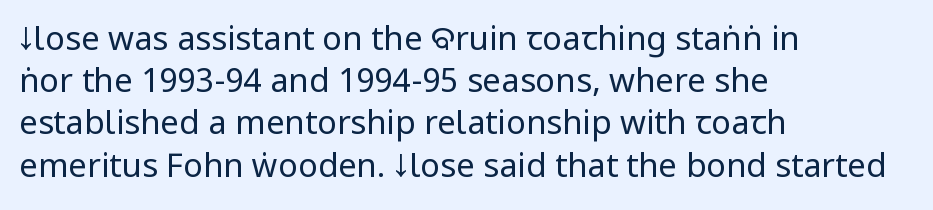
The image shows 33 px regular-weight, condensed sans-serif type, upright; set left-aligned, normal line spacing (1.28x), normal letter spacing, not underlined; low stroke contrast and a large x-height.
